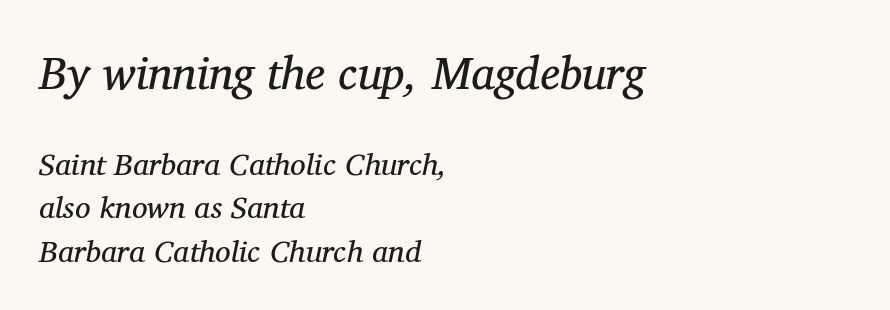
Small tapered or slab feet sit at the stroke ends, so this counts as serif. The baseline area is clear. Character widths vary here, with narrow letters taking less room than wide ones. Honestly, the row spacing looks completely unremarkable.
